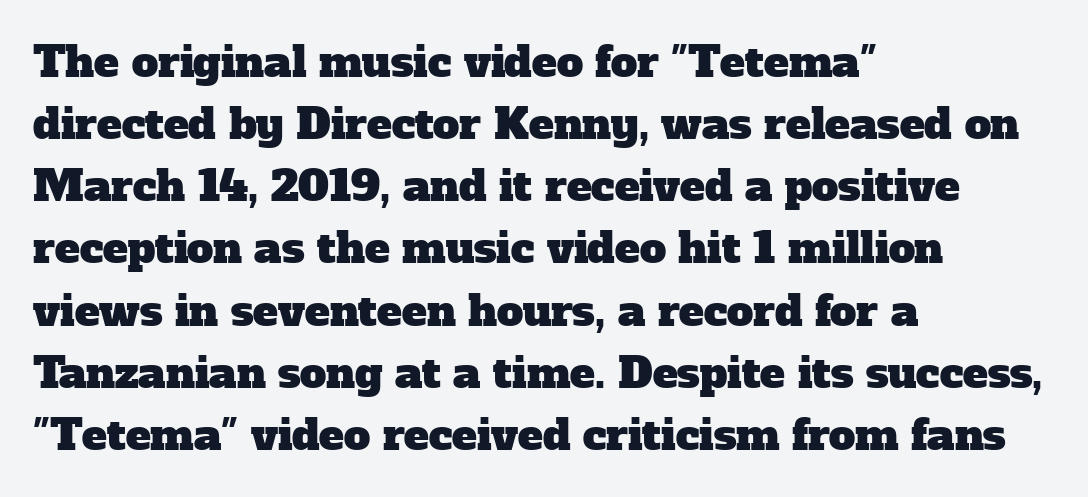
The image shows 42 px serif type; set left-aligned, normal line spacing (1.48x), normal letter spacing, not underlined; low stroke contrast and a medium x-height.
